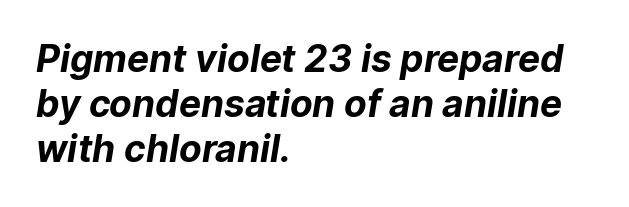
The image shows 37 px bold sans-serif type; set left-aligned, line spacing 1.21x, normal letter spacing, not underlined; low stroke contrast and a medium x-height.
